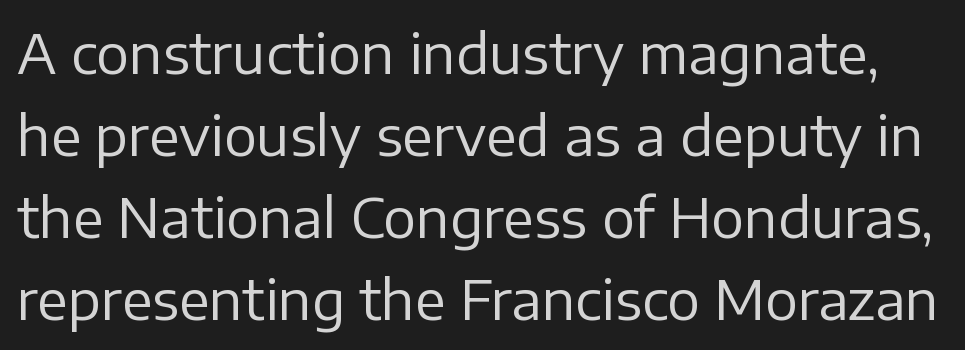
{"serif": "no", "italic": "no", "bold": "no", "weight": "regular", "width": "normal", "stroke_contrast": "low", "x_height": "medium", "monospaced": "no", "underline": "no", "line_spacing": "normal", "line_spacing_ratio": 1.49, "letter_spacing": "normal", "letter_spacing_em": 0.0, "glyph_px": 55}
